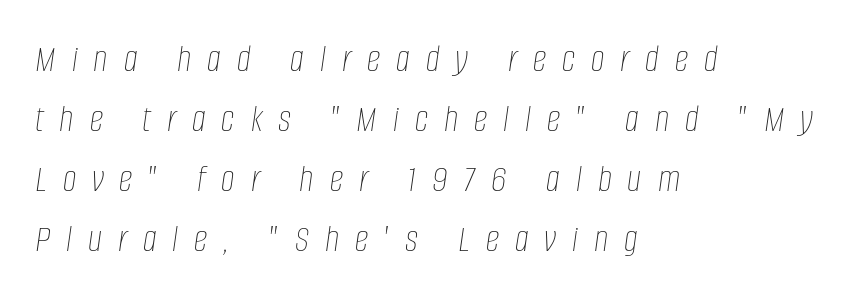
{"italic": "yes", "lean": "right", "slant_degrees": 8, "bold": "no", "weight": "thin", "width": "condensed", "stroke_contrast": "low", "x_height": "large", "monospaced": "no", "underline": "no", "align": "left", "line_spacing": "normal", "line_spacing_ratio": 1.54, "letter_spacing": "wide", "letter_spacing_em": 0.41, "glyph_px": 39}
